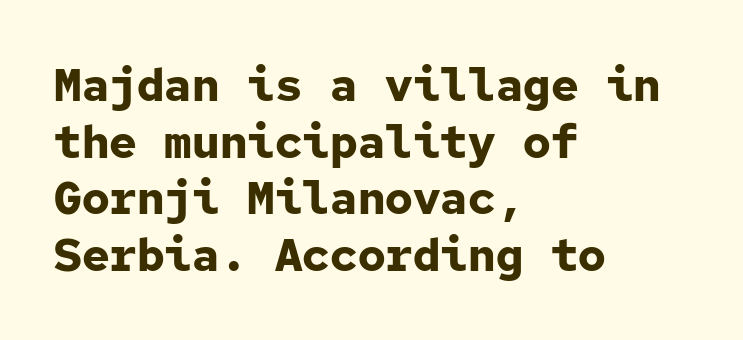
The image shows 46 px bold sans-serif type, upright, monospaced; set left-aligned, line spacing 1.23x, normal letter spacing, not underlined; low stroke contrast and a medium x-height.
